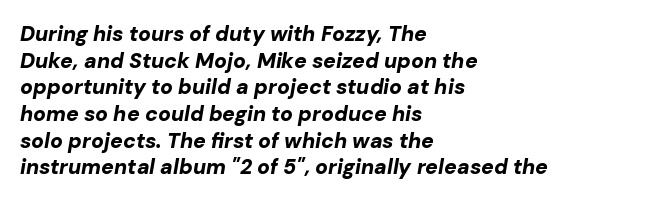
{"italic": "yes", "lean": "right", "slant_degrees": 10, "bold": "yes", "underline": "no", "align": "left", "line_spacing": "normal", "line_spacing_ratio": 1.27, "letter_spacing": "normal", "letter_spacing_em": 0.0, "glyph_px": 21}
